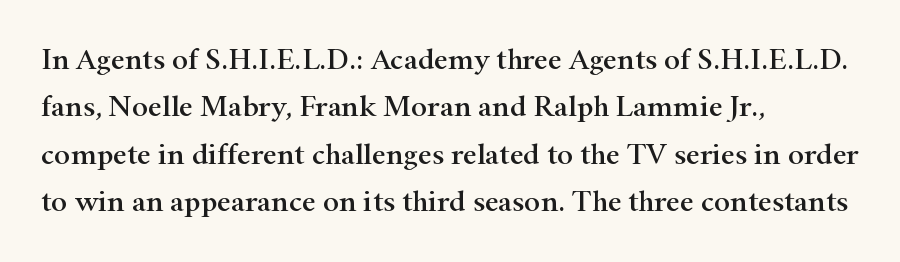
{"serif": "yes", "italic": "no", "width": "wide", "stroke_contrast": "high", "x_height": "small", "monospaced": "no", "underline": "no", "align": "left", "line_spacing": "normal", "line_spacing_ratio": 1.58, "letter_spacing": "normal", "letter_spacing_em": 0.0, "glyph_px": 30}
